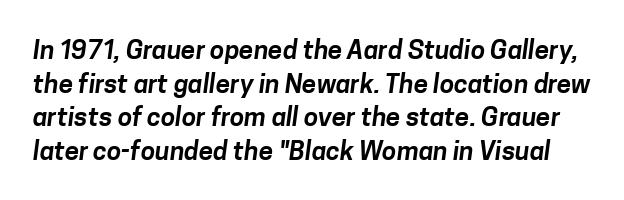
The image shows 26 px text type; set normal line spacing (1.29x), normal letter spacing, not underlined.
